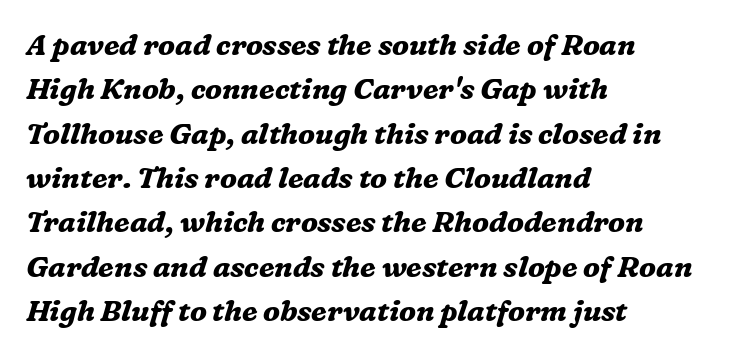
The image shows 29 px bold serif type, italic (leaning right); set left-aligned, normal line spacing (1.53x), normal letter spacing, not underlined; medium stroke contrast and a medium x-height.
